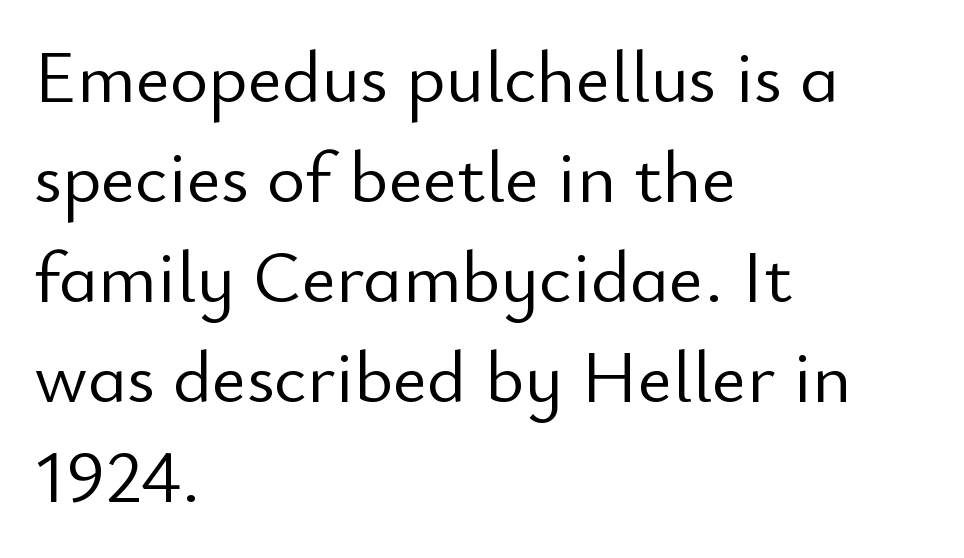
{"serif": "no", "italic": "no", "bold": "no", "weight": "light", "width": "normal", "stroke_contrast": "low", "x_height": "small", "monospaced": "no", "underline": "no", "align": "left", "line_spacing": "normal", "line_spacing_ratio": 1.35, "letter_spacing": "normal", "letter_spacing_em": 0.0, "glyph_px": 74}
